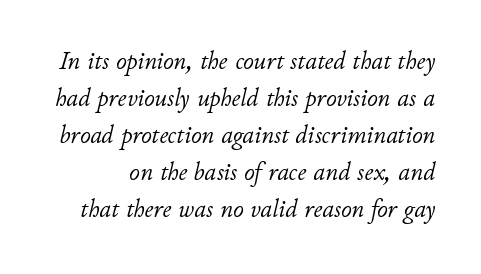
{"italic": "yes", "lean": "right", "slant_degrees": 11, "bold": "no", "underline": "no", "line_spacing": "normal", "line_spacing_ratio": 1.42, "letter_spacing": "normal", "letter_spacing_em": 0.0, "glyph_px": 26}
